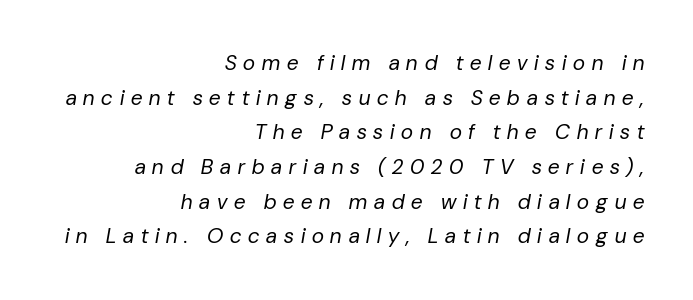
{"italic": "yes", "lean": "right", "slant_degrees": 10, "bold": "no", "underline": "no", "align": "right", "line_spacing": "normal", "line_spacing_ratio": 1.65, "letter_spacing": "wide", "letter_spacing_em": 0.33, "glyph_px": 21}
